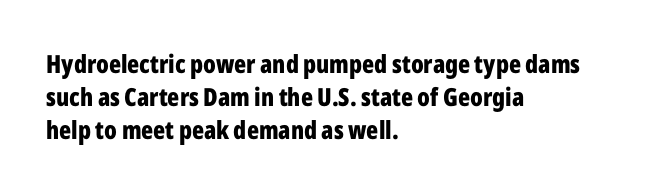
Q: Is the text bold? A: Yes.
Q: Is the text italic (slanted)? A: No, it is upright.
Q: Is the text underlined? A: No.
Q: How is the paragraph aligned? A: Left-aligned.
Q: Is the spacing between letters normal or unusually wide? A: Normal.
Q: Is the spacing between lines tight, normal or loose? A: Normal.
